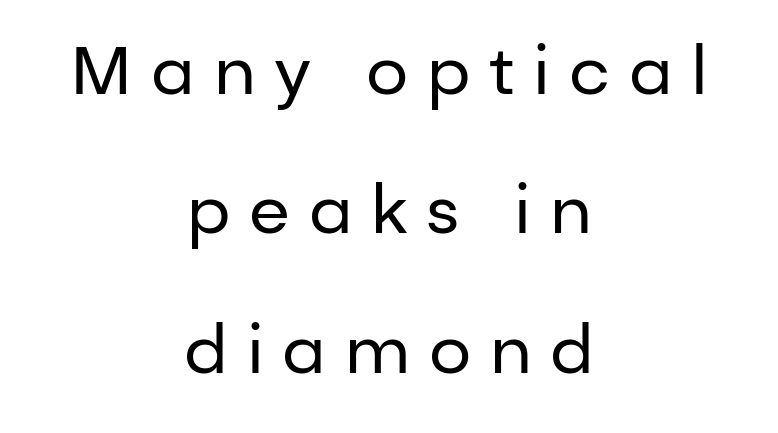
Every row of glyphs is offset so its center matches the block's center. Rule under the text: the space is simply empty. The strokes are not fattened; the text isn't bold. Students, observe: this is what heavily led, spacious text looks like. Do the characters align in a grid? No, the font is proportional.
